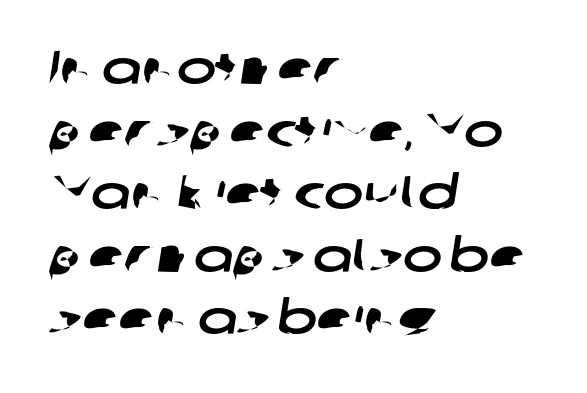
Q: Is the typeface a serif or a sans-serif typeface? A: Sans-serif.
Q: Is the text underlined? A: No.
Q: How is the paragraph aligned? A: Left-aligned.
Q: Is the spacing between letters normal or unusually wide? A: Normal.
Q: Is the spacing between lines tight, normal or loose? A: Normal.
Q: Width (condensed, normal, or wide)? A: Wide.
Q: Stroke contrast? A: Low.
Q: x-height? A: Medium.
Q: Monospaced? A: No.
